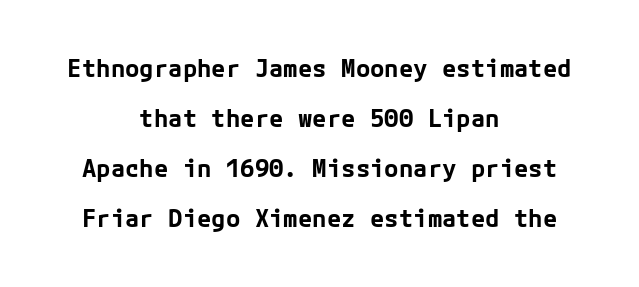
{"italic": "no", "bold": "yes", "underline": "no", "align": "center", "line_spacing": "loose", "line_spacing_ratio": 2.09, "letter_spacing": "normal", "letter_spacing_em": 0.0, "glyph_px": 24}
